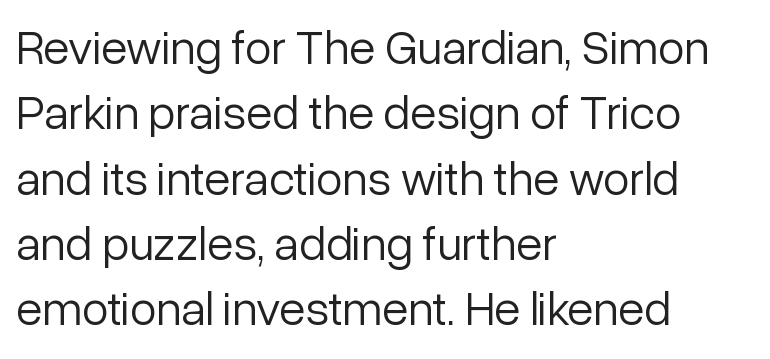
These lines are composed in type without serifs. Stems and bowls with no extra thickness — not bold. The rendering uses natural spacing where letterforms have individual widths. The designer left line spacing at the default. Every character sits straight up, as roman type does.
